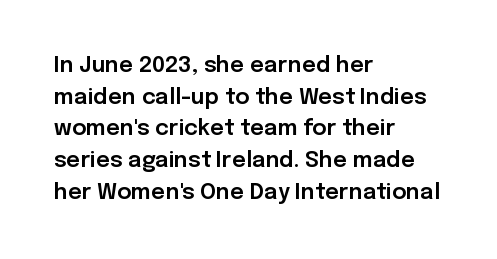
{"italic": "no", "underline": "no", "align": "left", "line_spacing": "normal", "line_spacing_ratio": 1.44, "letter_spacing": "normal", "letter_spacing_em": 0.0, "glyph_px": 22}
